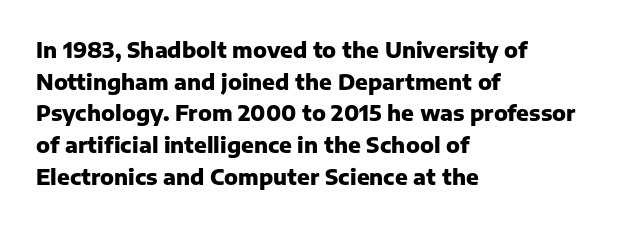
This is roman type, the default non-slanted kind. Observe the ordinary spacing: letters are neighbours, not strangers. The space between consecutive lines is moderate. Leftover space on each line is placed entirely after the last word. The string is rendered with underlining switched off. What weight is shown? A full bold with thick strokes.
